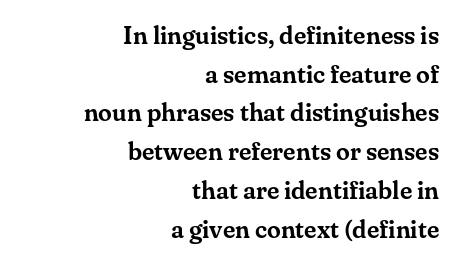
The image shows 25 px text type, upright; set right-aligned, normal line spacing (1.55x), normal letter spacing, not underlined.
